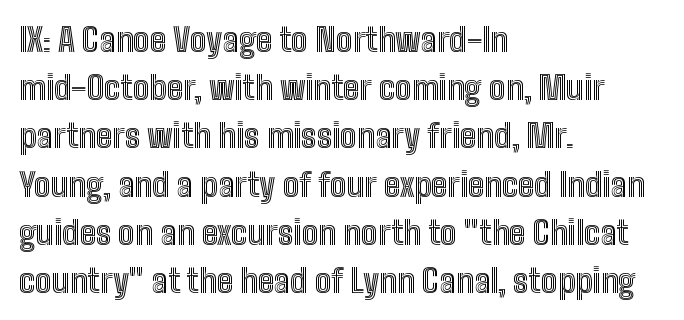
The block of text has a typical density, with ordinary space between rows. Ascenders rise straight up at ninety degrees. A typesetter would call this proportional, since set widths differ per character. The strip under each line holds only bare page. A typesetter would call this zero additional tracking.
